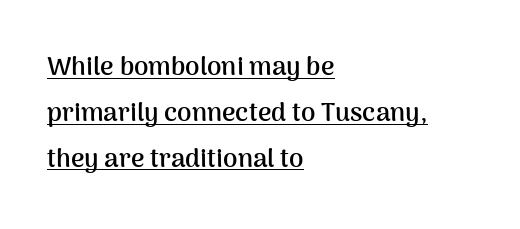
{"italic": "no", "bold": "yes", "underline": "yes", "align": "left", "line_spacing_ratio": 1.76, "letter_spacing": "normal", "letter_spacing_em": 0.0, "glyph_px": 26}
